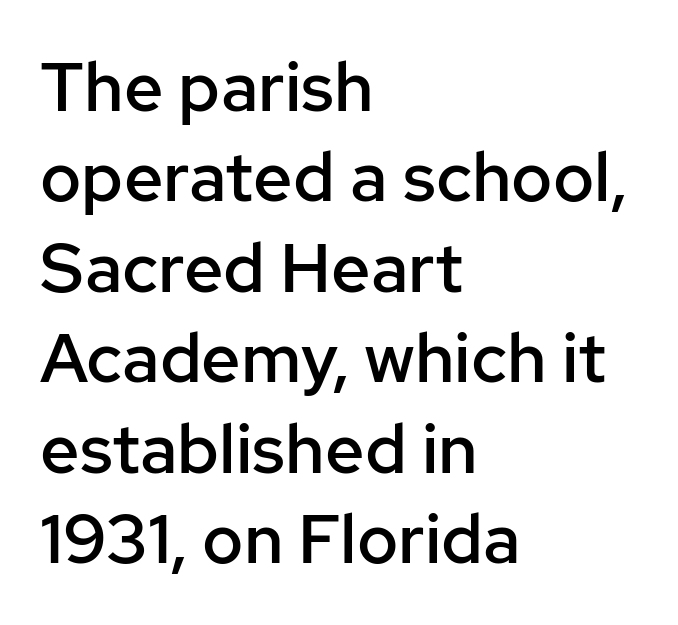
Semibold letterforms, between regular and bold. Vertically, the passage feels balanced, rows spaced as you'd expect. Look at the bottom of the vertical strokes: they stop flat, with no serifs. This rendering uses left alignment, leaving the right contour irregular.
